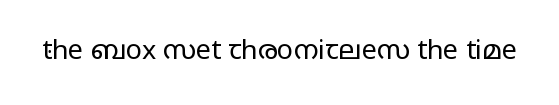
Has an underline been added? It has not. The type is set solid horizontally, with unmodified tracking. The characters are drawn with everyday or finer stroke widths. Every character sits straight up, as roman type does.
